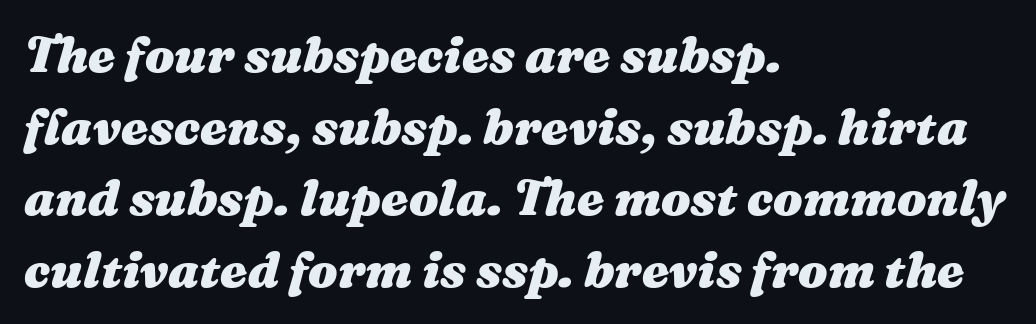
Q: Is the text bold? A: Yes.
Q: Is the text italic (slanted)? A: Yes, it leans right by about 16 degrees.
Q: Is the text underlined? A: No.
Q: How is the paragraph aligned? A: Left-aligned.
Q: Is the spacing between letters normal or unusually wide? A: Normal.
Q: Is the spacing between lines tight, normal or loose? A: Normal.
Q: Width (condensed, normal, or wide)? A: Wide.
Q: Stroke contrast? A: Medium.
Q: x-height? A: Medium.
Q: Monospaced? A: No.
